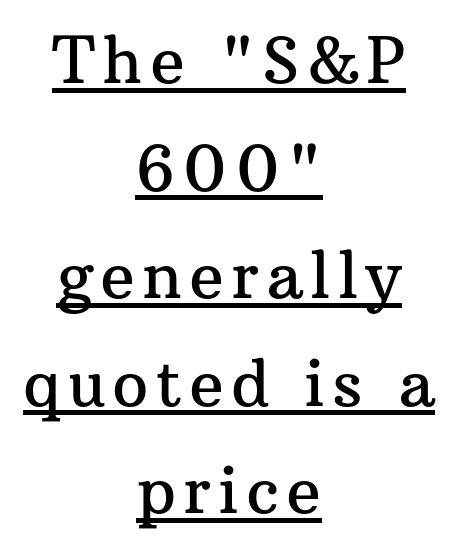
Short and long lines alike share a common midpoint. Spacing verdict: proportional, widths tailored to each character. Typographically, this falls in the serif category. A continuous stroke trails under the words, as in a hyperlink. Rows of type keep a routine distance in the vertical direction.
